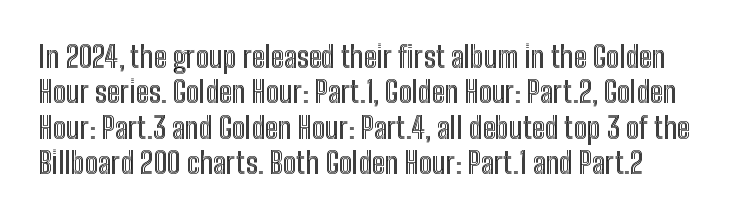
Q: Is the text italic (slanted)? A: No, it is upright.
Q: Is the text underlined? A: No.
Q: Is the spacing between letters normal or unusually wide? A: Normal.
Q: Width (condensed, normal, or wide)? A: Condensed.
Q: x-height? A: Medium.
Q: Monospaced? A: No.
